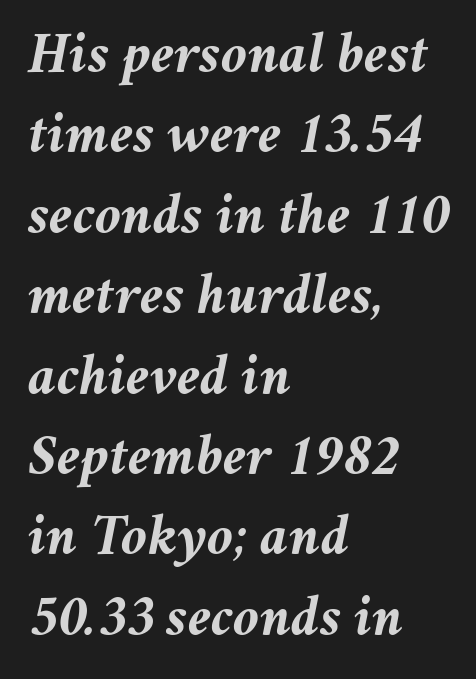
Q: Is the text bold? A: Yes.
Q: Is the text italic (slanted)? A: Yes, it leans right by about 11 degrees.
Q: Is the text underlined? A: No.
Q: How is the paragraph aligned? A: Left-aligned.
Q: Is the spacing between letters normal or unusually wide? A: Normal.
Q: Is the spacing between lines tight, normal or loose? A: Normal.
Q: Width (condensed, normal, or wide)? A: Normal.
Q: Stroke contrast? A: Medium.
Q: x-height? A: Medium.
Q: Monospaced? A: No.
